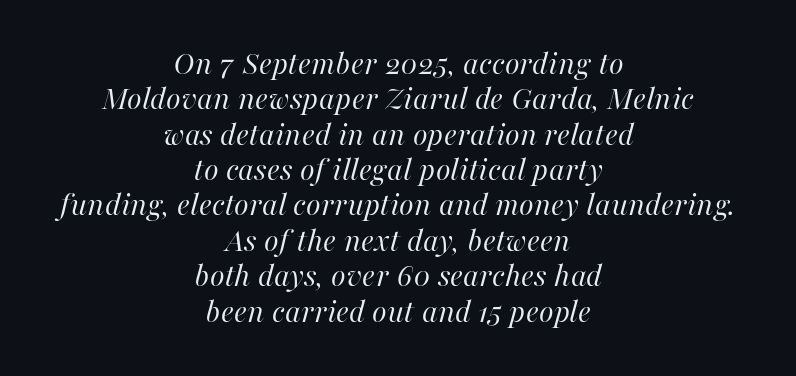
The image shows 34 px regular-weight type, italic (leaning right); set centered, tight line spacing (1.04x), normal letter spacing, not underlined; high stroke contrast and a medium x-height.
